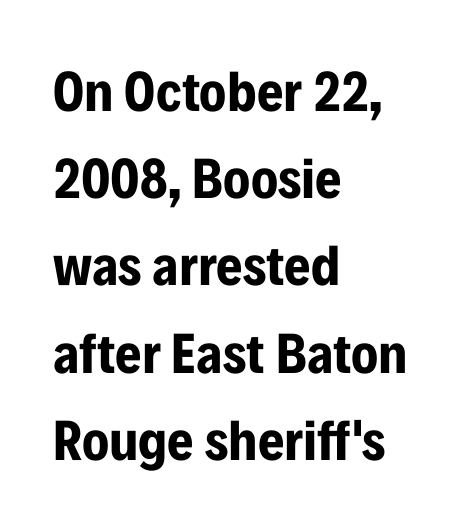
{"serif": "no", "italic": "no", "bold": "yes", "weight": "bold", "width": "condensed", "stroke_contrast": "low", "x_height": "medium", "monospaced": "no", "underline": "no", "align": "left", "line_spacing": "normal", "line_spacing_ratio": 1.53, "letter_spacing": "normal", "letter_spacing_em": 0.0, "glyph_px": 57}
